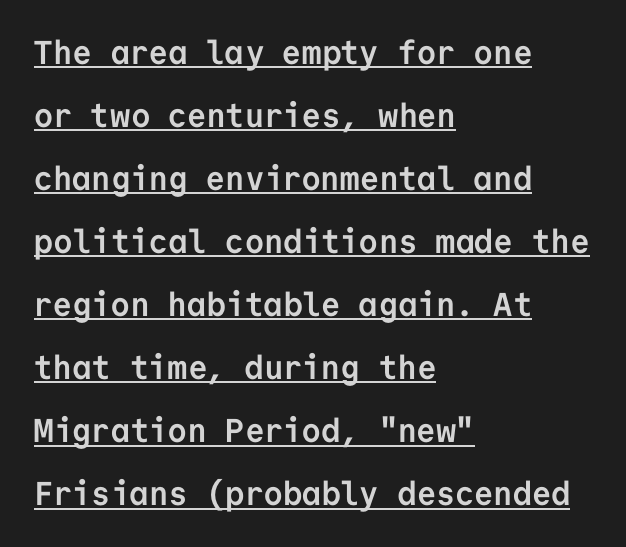
Q: Is the text bold? A: Yes.
Q: Is the text italic (slanted)? A: No, it is upright.
Q: Is the typeface a serif or a sans-serif typeface? A: Sans-serif.
Q: Is the text underlined? A: Yes.
Q: How is the paragraph aligned? A: Left-aligned.
Q: Is the spacing between letters normal or unusually wide? A: Normal.
Q: Is the spacing between lines tight, normal or loose? A: Loose.
Q: Width (condensed, normal, or wide)? A: Normal.
Q: Stroke contrast? A: Low.
Q: x-height? A: Medium.
Q: Monospaced? A: Yes.
